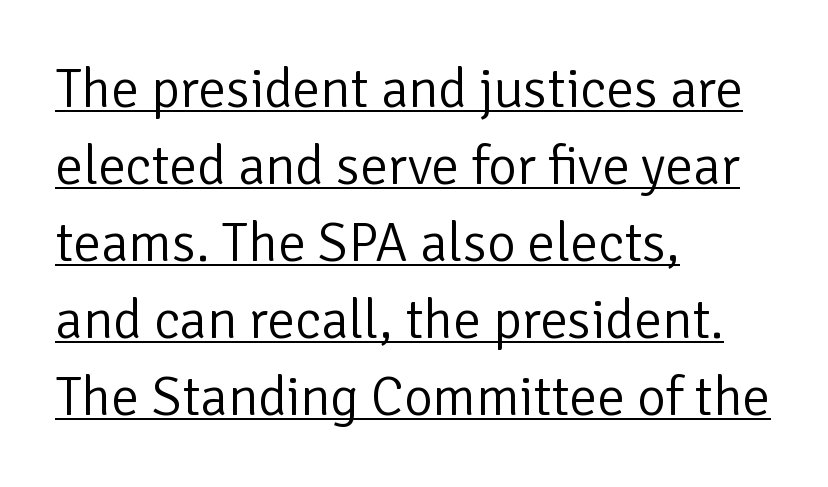
Typeset ragged right — the left edge is the straight one. Honestly, the row spacing looks completely unremarkable. The passage shown is typed in a proportional face where columns would drift. Letterform terminals end flat and unadorned throughout the passage. A continuous stroke trails under the words, as in a hyperlink.
